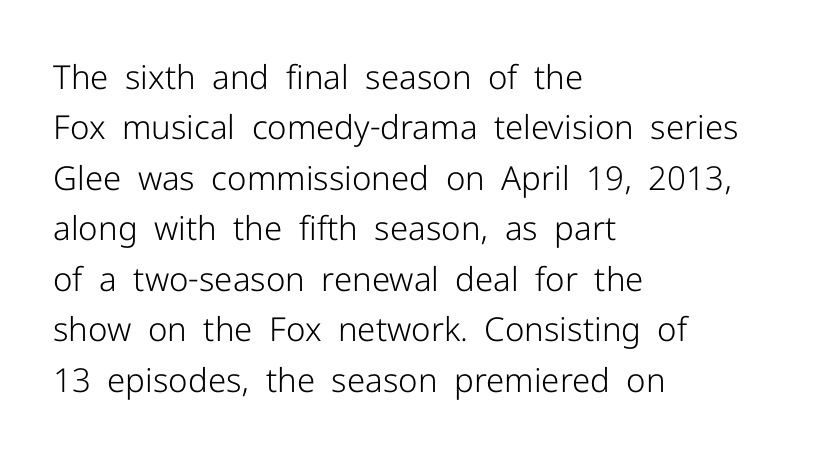
Weight class: somewhere from thin through regular. Honestly, the row spacing looks completely unremarkable. This sample has the flowing, uneven cadence of proportional lettering. A typesetter would call this zero additional tracking. Typeset ragged right — the left edge is the straight one. Honestly, there is no underline to notice here at all.
